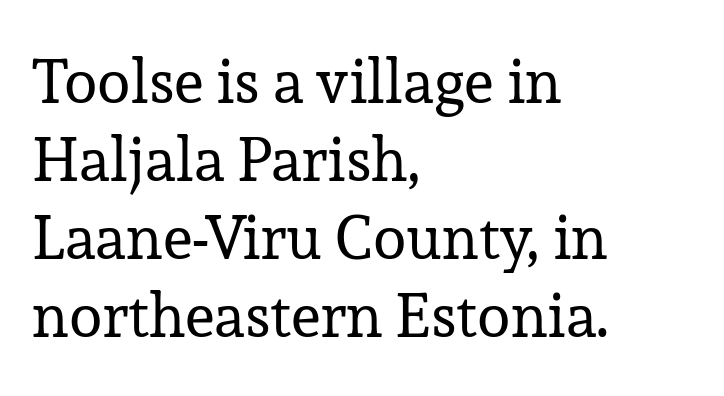
One glance says typical: line gaps are just what's usual. Think of a printed novel: that variable character pitch is what you see here. The compositor pushed each line to the left boundary. Glance below the letters and you will spot only blank space. Each letter's strokes conclude with small projecting serifs.
